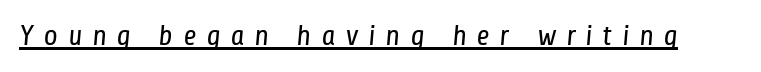
{"serif": "no", "bold": "no", "weight": "regular", "width": "condensed", "stroke_contrast": "low", "x_height": "medium", "monospaced": "no", "underline": "yes", "letter_spacing": "wide", "letter_spacing_em": 0.34, "glyph_px": 29}
